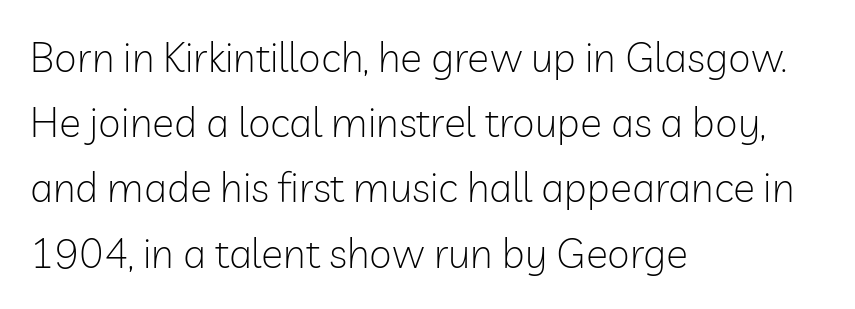
Q: Is the text bold? A: No.
Q: Is the text italic (slanted)? A: No, it is upright.
Q: Is the typeface a serif or a sans-serif typeface? A: Sans-serif.
Q: Is the text underlined? A: No.
Q: How is the paragraph aligned? A: Left-aligned.
Q: Is the spacing between letters normal or unusually wide? A: Normal.
Q: Is the spacing between lines tight, normal or loose? A: Normal.
Q: Width (condensed, normal, or wide)? A: Normal.
Q: Stroke contrast? A: Low.
Q: x-height? A: Medium.
Q: Monospaced? A: No.
